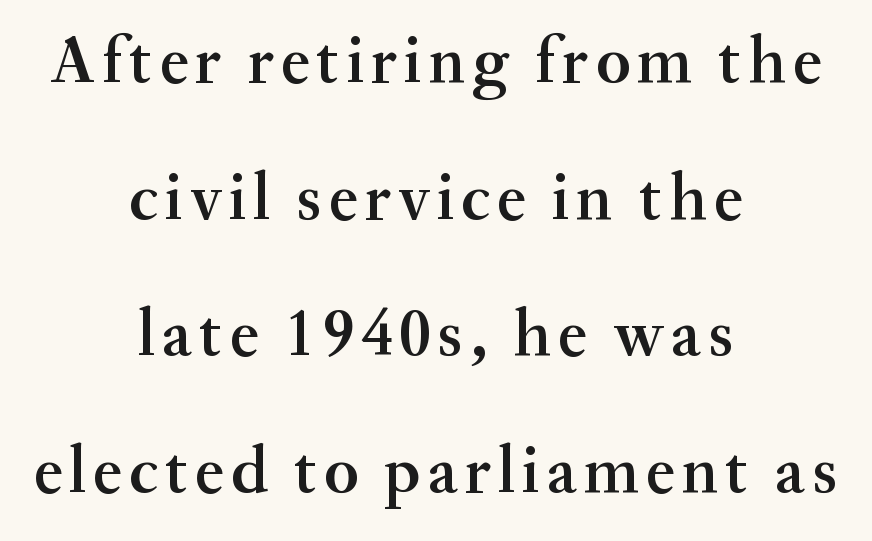
{"serif": "yes", "italic": "no", "bold": "semi", "weight": "semibold", "width": "normal", "stroke_contrast": "medium", "x_height": "small", "monospaced": "no", "underline": "no", "align": "center", "line_spacing": "loose", "line_spacing_ratio": 2.04, "glyph_px": 67}
